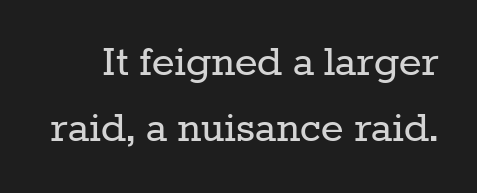
{"serif": "yes", "italic": "no", "bold": "no", "weight": "regular", "width": "normal", "stroke_contrast": "low", "x_height": "medium", "monospaced": "no", "underline": "no", "line_spacing": "normal", "line_spacing_ratio": 1.37, "letter_spacing": "normal", "letter_spacing_em": 0.0, "glyph_px": 48}
